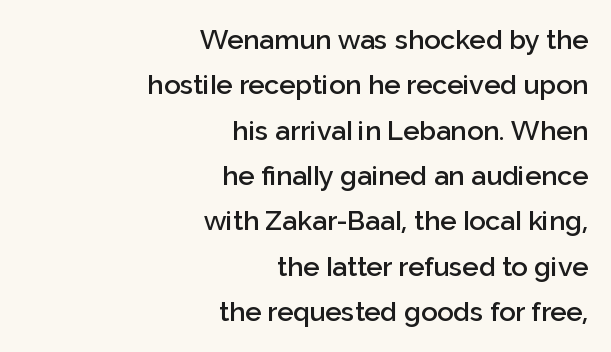
The leading is moderate, giving the passage an even texture. If you drew a line through each stem, it would be perfectly vertical. Has an underline been added? It has not. Heft: intermediate — a semibold.
